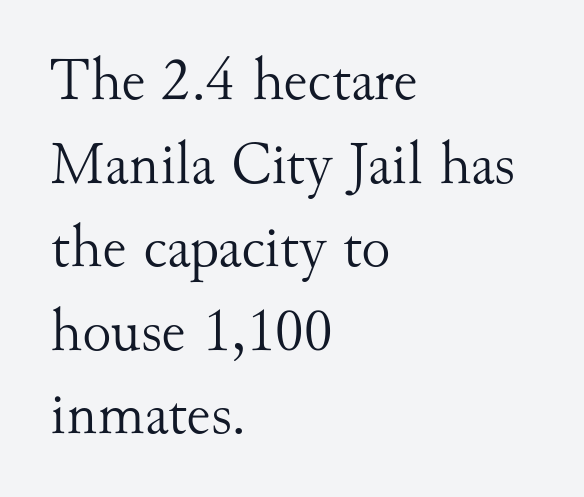
{"serif": "yes", "italic": "no", "bold": "no", "weight": "light", "width": "normal", "stroke_contrast": "medium", "x_height": "small", "monospaced": "no", "underline": "no", "align": "left", "line_spacing": "normal", "line_spacing_ratio": 1.37, "letter_spacing": "normal", "letter_spacing_em": 0.0, "glyph_px": 61}
